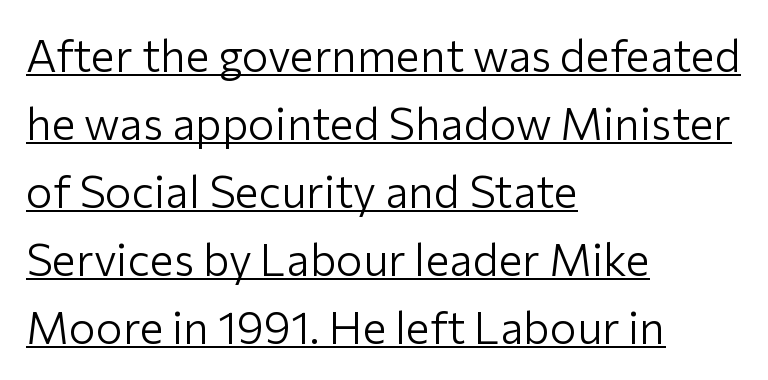
{"serif": "no", "italic": "no", "bold": "no", "weight": "light", "width": "normal", "stroke_contrast": "low", "x_height": "medium", "monospaced": "no", "underline": "yes", "align": "left", "line_spacing": "normal", "line_spacing_ratio": 1.51, "letter_spacing": "normal", "letter_spacing_em": 0.0, "glyph_px": 45}
